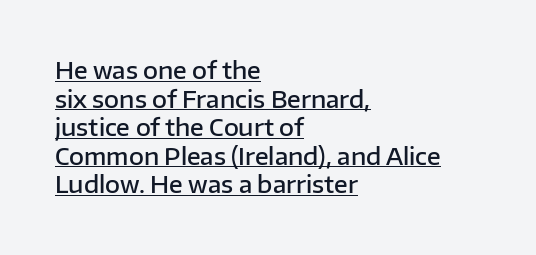
{"italic": "no", "bold": "semi", "underline": "yes", "align": "left", "line_spacing_ratio": 1.24, "letter_spacing": "normal", "letter_spacing_em": 0.0, "glyph_px": 23}
